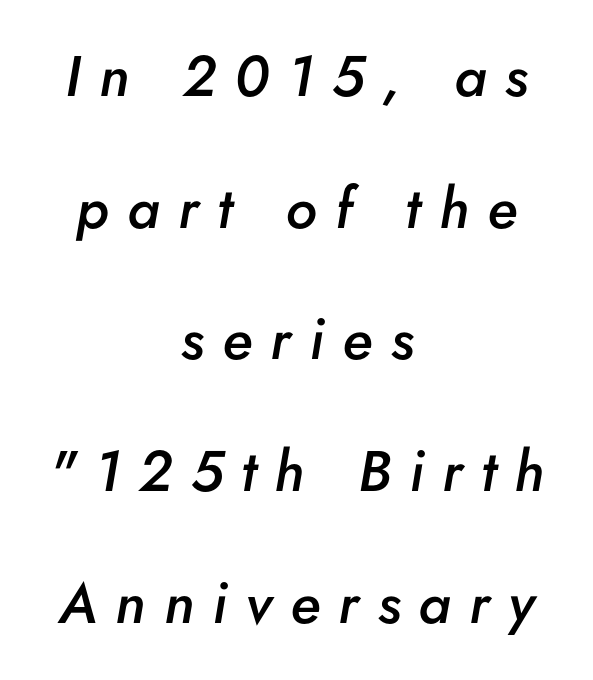
{"italic": "yes", "lean": "right", "slant_degrees": 5, "bold": "semi", "weight": "semibold", "width": "normal", "stroke_contrast": "low", "x_height": "small", "monospaced": "no", "underline": "no", "align": "center", "line_spacing": "loose", "line_spacing_ratio": 2.31, "letter_spacing": "wide", "letter_spacing_em": 0.32, "glyph_px": 57}
